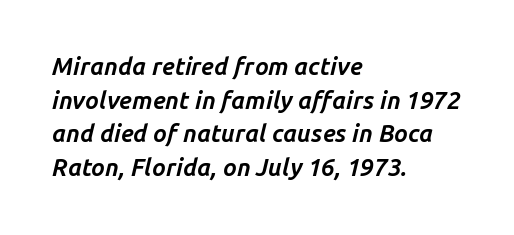
The image shows 24 px bold type, italic (leaning right); set left-aligned, normal line spacing (1.4x), normal letter spacing, not underlined.
